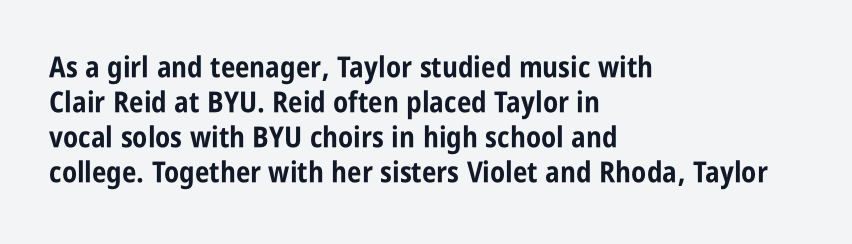
{"serif": "no", "italic": "no", "bold": "yes", "weight": "bold", "width": "condensed", "stroke_contrast": "low", "x_height": "large", "monospaced": "no", "underline": "no", "align": "left", "line_spacing_ratio": 1.21, "letter_spacing": "normal", "letter_spacing_em": 0.0, "glyph_px": 29}
